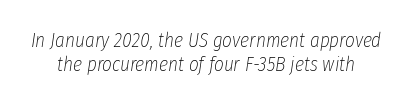
Q: Is the text bold? A: No.
Q: Is the text italic (slanted)? A: Yes, it leans right by about 8 degrees.
Q: Is the text underlined? A: No.
Q: Is the spacing between letters normal or unusually wide? A: Normal.
Q: Is the spacing between lines tight, normal or loose? A: Tight.
